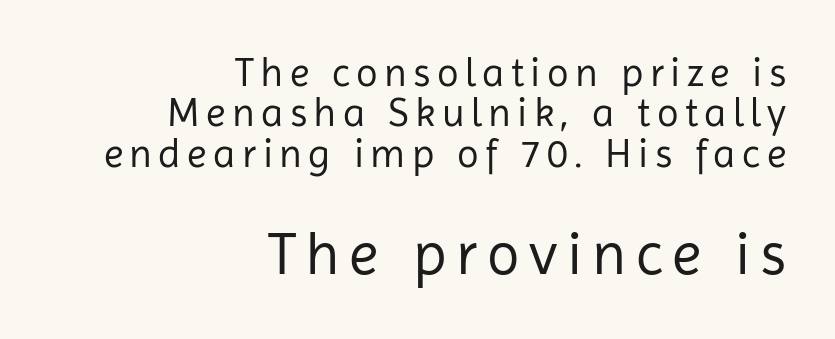
The image shows 60 px regular-weight sans-serif type, upright; set right-aligned, tight line spacing (1.01x), not underlined; the second (bottom) block is 1.5x larger; low stroke contrast and a medium x-height.
